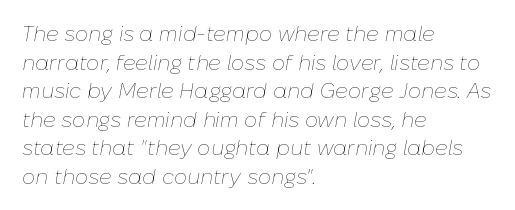
These lines sit exactly where default settings would place them. If you drew a line through each stem, it would be angled. The horizontal fit of the characters is conventional and even. A student would call this left alignment; a typographer would say flush left, rag right. Quick note: underline off.
